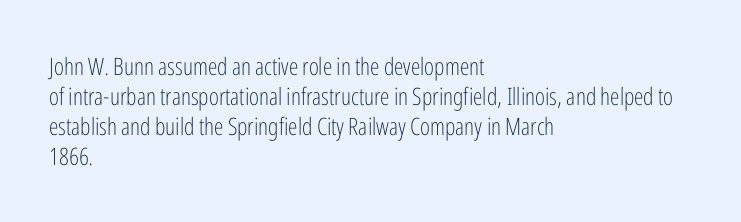
Q: Is the text bold? A: No.
Q: Is the text italic (slanted)? A: No, it is upright.
Q: Is the text underlined? A: No.
Q: How is the paragraph aligned? A: Left-aligned.
Q: Is the spacing between letters normal or unusually wide? A: Normal.
Q: Is the spacing between lines tight, normal or loose? A: Normal.
